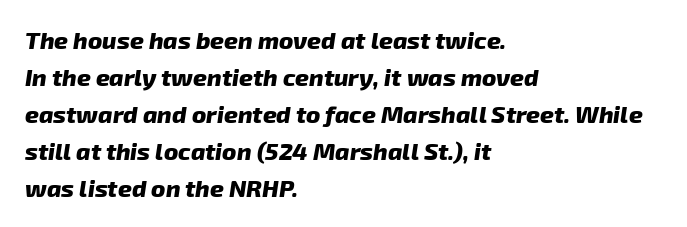
{"italic": "yes", "lean": "right", "slant_degrees": 8, "bold": "yes", "underline": "no", "align": "left", "line_spacing": "normal", "line_spacing_ratio": 1.54, "letter_spacing": "normal", "letter_spacing_em": 0.0, "glyph_px": 24}
